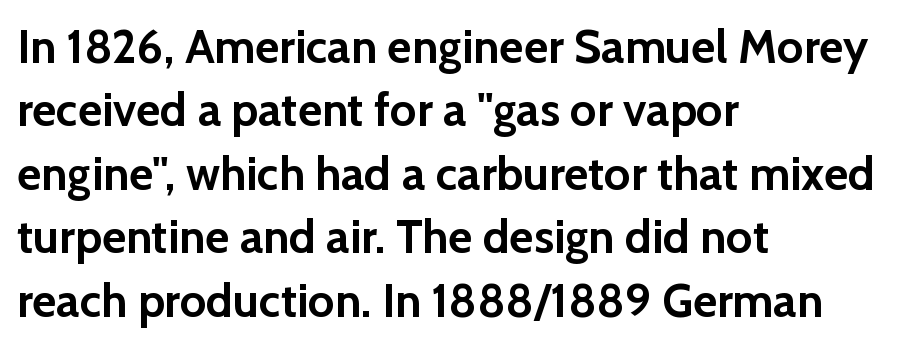
The image shows 47 px semibold sans-serif type, upright; set left-aligned, normal line spacing (1.35x), normal letter spacing, not underlined; low stroke contrast and a medium x-height.
